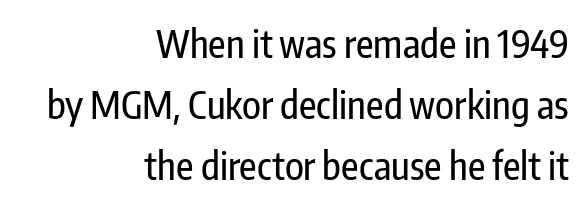
These lines keep a tight, regular rhythm from letter to letter. The specimen reads as upright at a glance. The baseline area is clear. Looks like regular typesetting: each glyph gets only the width it needs. Evenly set lines give the paragraph a standard silhouette. The typeface chosen for these lines omits serifs.
